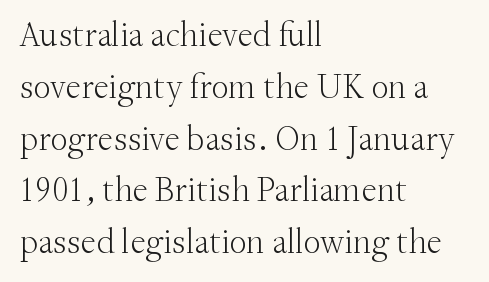
The image shows 35 px light serif type, upright; set left-aligned, normal line spacing (1.48x), normal letter spacing, not underlined; medium stroke contrast and a small x-height.
